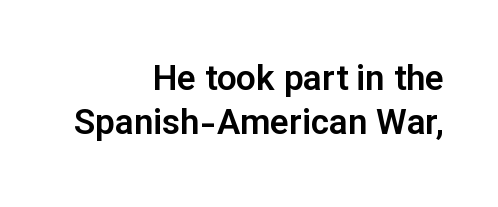
Compared with typical body copy, the letter spacing here is the same. The baseline area is clear. In terms of letterform style, serifs are entirely absent. Compared with a flush-left layout, this one pins lines to the opposite, right side. Vertical spacing — default.
